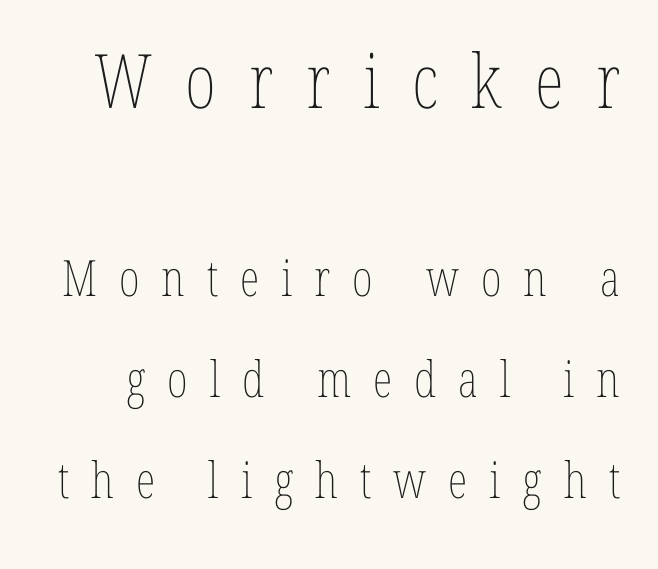
Q: Is the text bold? A: No.
Q: Is the text italic (slanted)? A: No, it is upright.
Q: Is the text underlined? A: No.
Q: Is the spacing between letters normal or unusually wide? A: Unusually wide.
Q: Is the spacing between lines tight, normal or loose? A: Loose.
Q: Which block of text is set in a larger size, the first (top) or the second (bottom)? A: The first (top) one.
Q: Width (condensed, normal, or wide)? A: Condensed.
Q: Stroke contrast? A: Low.
Q: x-height? A: Medium.
Q: Monospaced? A: No.
